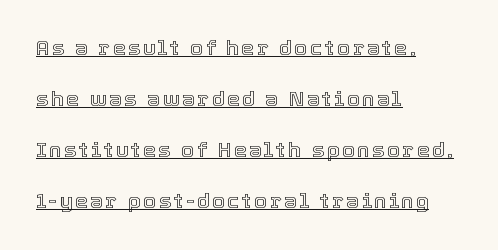
Q: Is the text italic (slanted)? A: No, it is upright.
Q: Is the text underlined? A: Yes.
Q: How is the paragraph aligned? A: Left-aligned.
Q: Is the spacing between lines tight, normal or loose? A: Loose.
